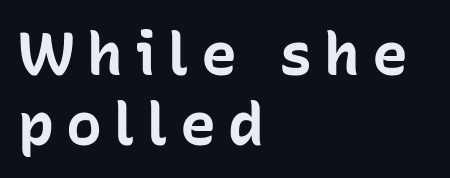
{"serif": "no", "italic": "no", "bold": "yes", "weight": "bold", "width": "normal", "stroke_contrast": "low", "x_height": "medium", "monospaced": "no", "underline": "no", "align": "left", "line_spacing_ratio": 1.16, "letter_spacing": "wide", "letter_spacing_em": 0.2, "glyph_px": 60}
